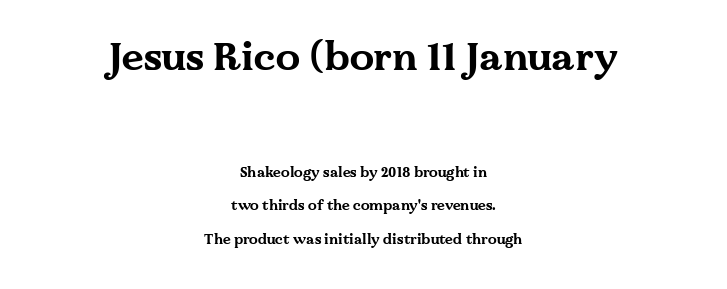
The image shows 39 px bold, wide serif type, upright; set centered, loose line spacing (2.42x), normal letter spacing, not underlined; the first (top) block is 2.79x larger; medium stroke contrast and a medium x-height.
